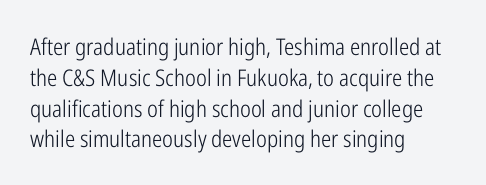
Q: Is the text bold? A: No.
Q: Is the text italic (slanted)? A: No, it is upright.
Q: Is the text underlined? A: No.
Q: How is the paragraph aligned? A: Left-aligned.
Q: Is the spacing between letters normal or unusually wide? A: Normal.
Q: Is the spacing between lines tight, normal or loose? A: Normal.
